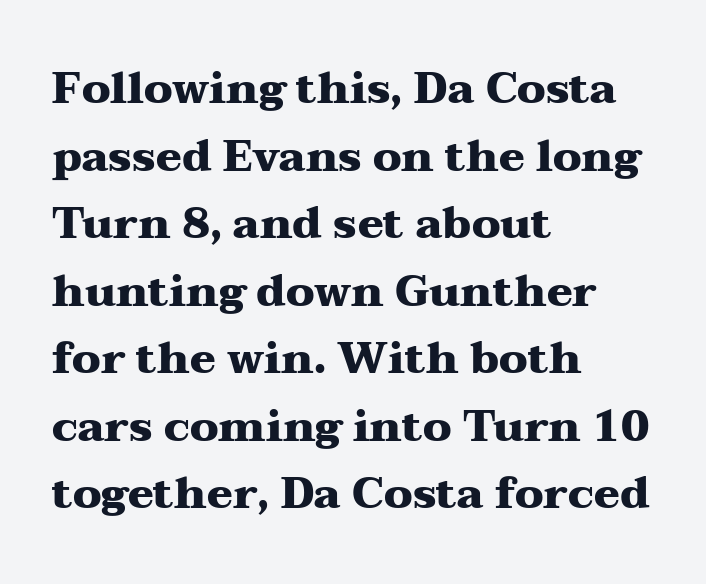
{"serif": "yes", "italic": "no", "bold": "yes", "weight": "heavy", "width": "wide", "stroke_contrast": "medium", "x_height": "medium", "monospaced": "no", "underline": "no", "align": "left", "line_spacing": "normal", "line_spacing_ratio": 1.57, "letter_spacing": "normal", "letter_spacing_em": 0.0, "glyph_px": 43}
